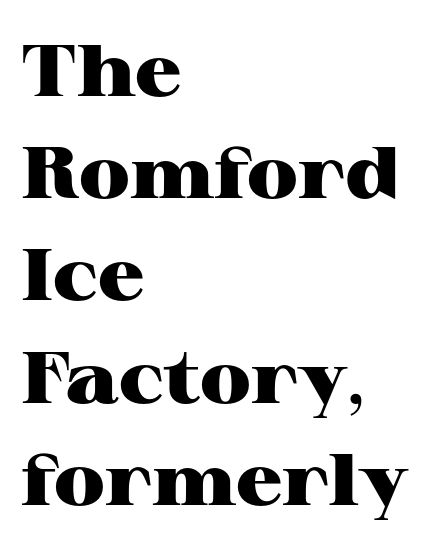
The image shows 73 px heavy, wide serif type, upright; set left-aligned, normal line spacing (1.4x), normal letter spacing, not underlined; high stroke contrast and a medium x-height.
